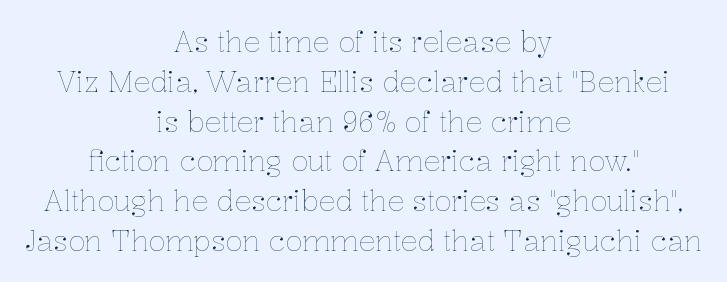
Q: Is the text bold? A: No.
Q: Is the text italic (slanted)? A: No, it is upright.
Q: Is the text underlined? A: No.
Q: How is the paragraph aligned? A: Centered.
Q: Is the spacing between letters normal or unusually wide? A: Normal.
Q: Is the spacing between lines tight, normal or loose? A: Normal.
Q: Width (condensed, normal, or wide)? A: Normal.
Q: Stroke contrast? A: Low.
Q: x-height? A: Medium.
Q: Monospaced? A: No.
